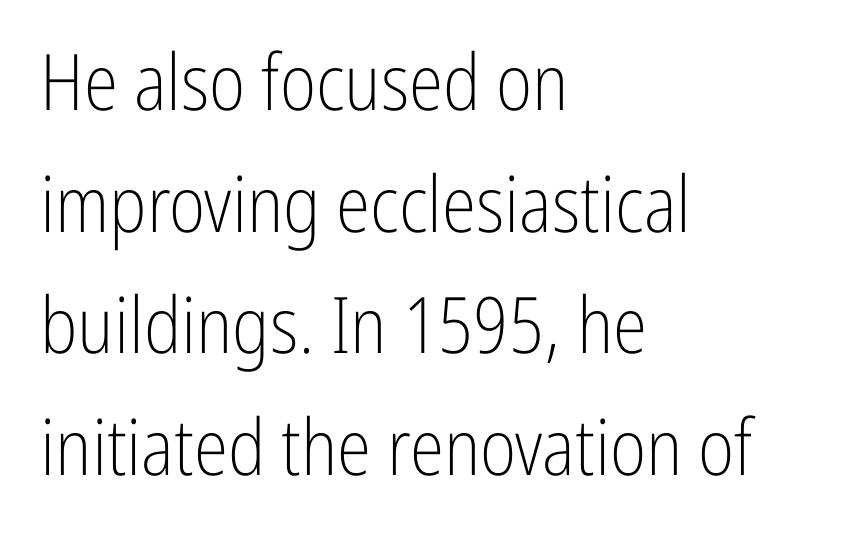
The image shows 78 px light, condensed sans-serif type, upright; set left-aligned, normal line spacing (1.56x), normal letter spacing, not underlined; low stroke contrast and a medium x-height.
